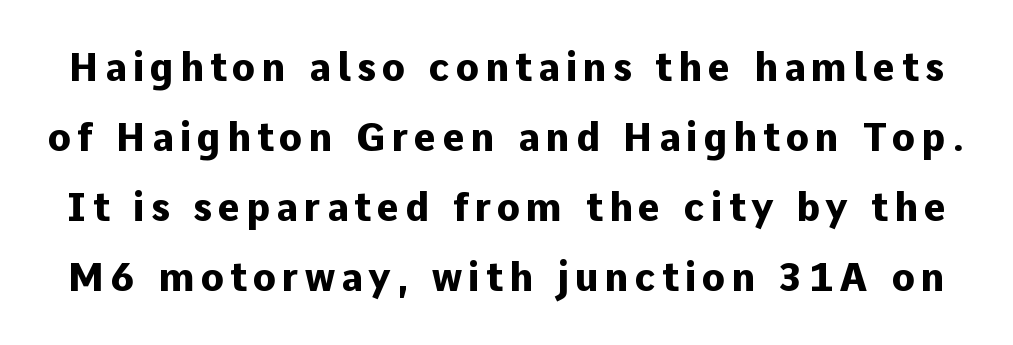
The image shows 38 px heavy sans-serif type, upright; set line spacing 1.84x, not underlined; low stroke contrast and a medium x-height.
